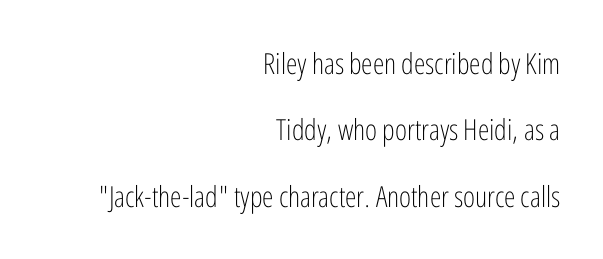
Q: Is the text bold? A: No.
Q: Is the text italic (slanted)? A: No, it is upright.
Q: Is the typeface a serif or a sans-serif typeface? A: Sans-serif.
Q: Is the text underlined? A: No.
Q: How is the paragraph aligned? A: Right-aligned.
Q: Is the spacing between letters normal or unusually wide? A: Normal.
Q: Is the spacing between lines tight, normal or loose? A: Loose.
Q: Width (condensed, normal, or wide)? A: Condensed.
Q: Stroke contrast? A: Low.
Q: x-height? A: Medium.
Q: Monospaced? A: No.
